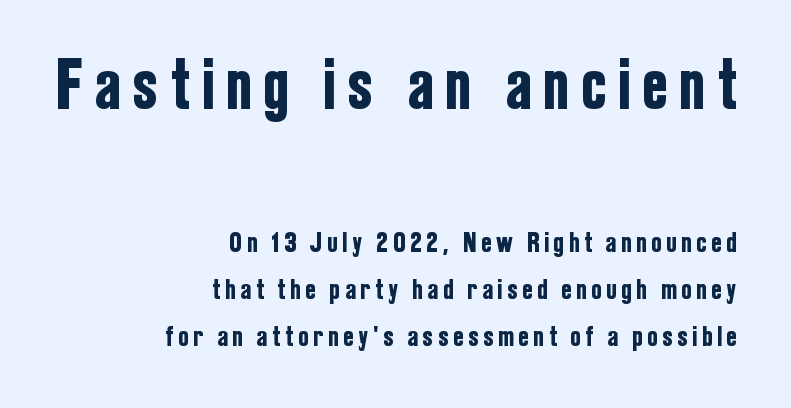
The image shows 72 px condensed sans-serif type, upright; set right-aligned, normal line spacing (1.63x), not underlined; the first (top) block is 2.48x larger; low stroke contrast and a medium x-height.
